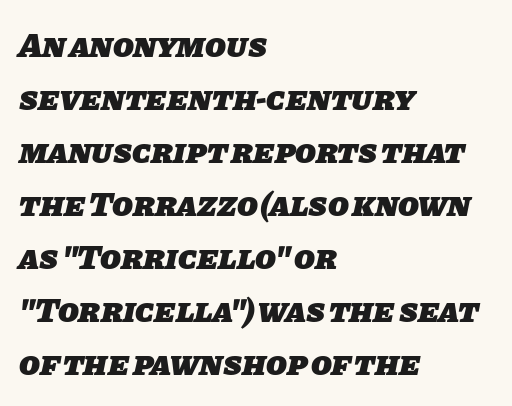
Q: Is the text bold? A: Yes.
Q: Is the typeface a serif or a sans-serif typeface? A: Serif.
Q: Is the text underlined? A: No.
Q: How is the paragraph aligned? A: Left-aligned.
Q: Is the spacing between letters normal or unusually wide? A: Normal.
Q: Is the spacing between lines tight, normal or loose? A: Normal.
Q: Width (condensed, normal, or wide)? A: Normal.
Q: Stroke contrast? A: Low.
Q: x-height? A: Large.
Q: Monospaced? A: No.
